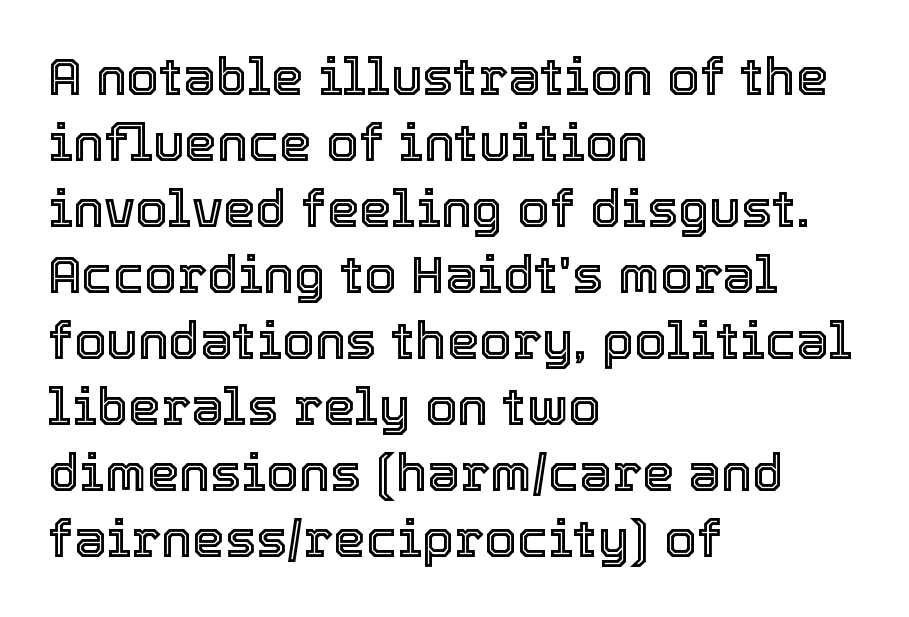
Reading down the column, the eye jumps a familiar distance to each next line. Does extra space separate the letters? No, they use regular spacing. One-word summary of the alignment: left. Character widths vary here, with narrow letters taking less room than wide ones. Decoration check: the copy has no underline. Designer's note — italics off, roman on.
